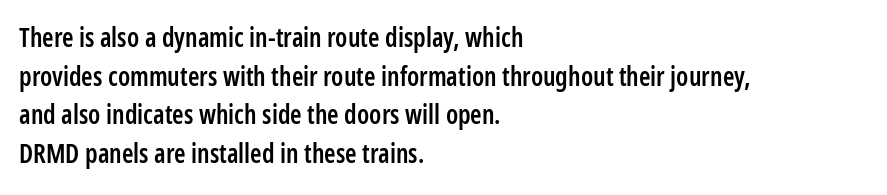
Q: Is the text bold? A: Semi-bold.
Q: Is the text italic (slanted)? A: No, it is upright.
Q: Is the text underlined? A: No.
Q: How is the paragraph aligned? A: Left-aligned.
Q: Is the spacing between letters normal or unusually wide? A: Normal.
Q: Is the spacing between lines tight, normal or loose? A: Normal.
